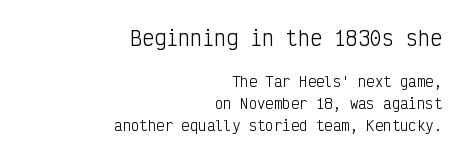
{"italic": "no", "bold": "no", "underline": "no", "align": "right", "line_spacing": "normal", "line_spacing_ratio": 1.57, "letter_spacing": "normal", "letter_spacing_em": 0.0, "larger_block": "first", "size_ratio": 1.43, "glyph_px": 20}
